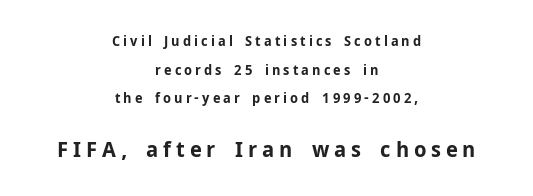
{"italic": "no", "bold": "yes", "underline": "no", "align": "center", "line_spacing": "loose", "line_spacing_ratio": 2.04, "letter_spacing": "wide", "letter_spacing_em": 0.22, "larger_block": "second", "size_ratio": 1.57, "glyph_px": 22}
